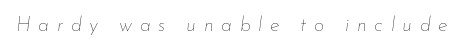
Q: Is the text bold? A: No.
Q: Is the text italic (slanted)? A: Yes, it leans right by about 7 degrees.
Q: Is the text underlined? A: No.
Q: Is the spacing between letters normal or unusually wide? A: Unusually wide.
